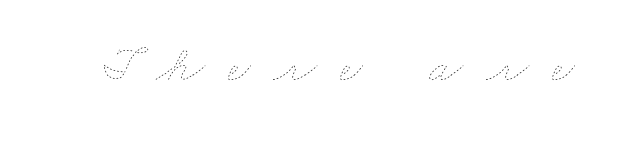
The image shows 50 px thin, wide type; set unusually wide letter spacing (+0.46 em), not underlined; low stroke contrast and a small x-height.
